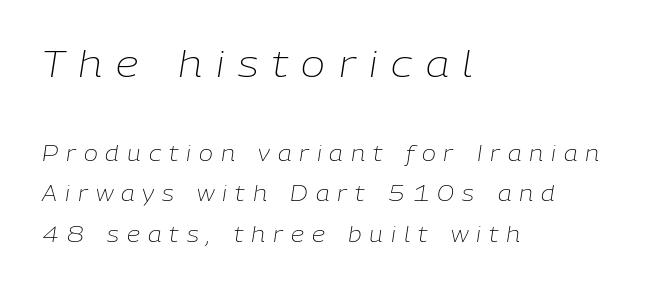
Q: Is the text bold? A: No.
Q: Is the text italic (slanted)? A: Yes, it leans right by about 9 degrees.
Q: Is the text underlined? A: No.
Q: How is the paragraph aligned? A: Left-aligned.
Q: Is the spacing between letters normal or unusually wide? A: Unusually wide.
Q: Is the spacing between lines tight, normal or loose? A: Loose.
Q: Which block of text is set in a larger size, the first (top) or the second (bottom)? A: The first (top) one.
Q: Width (condensed, normal, or wide)? A: Normal.
Q: Stroke contrast? A: Low.
Q: x-height? A: Medium.
Q: Monospaced? A: No.
